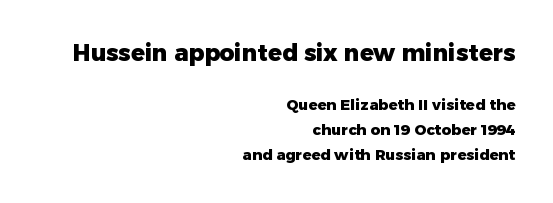
Q: Is the text bold? A: Yes.
Q: Is the text italic (slanted)? A: No, it is upright.
Q: Is the text underlined? A: No.
Q: How is the paragraph aligned? A: Right-aligned.
Q: Is the spacing between letters normal or unusually wide? A: Normal.
Q: Is the spacing between lines tight, normal or loose? A: Normal.
Q: Which block of text is set in a larger size, the first (top) or the second (bottom)? A: The first (top) one.
